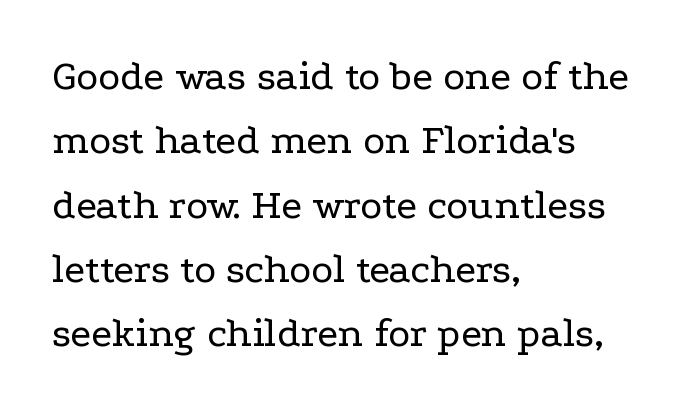
No chunkiness to these letters — they're not bold. The passage shown is typed in a proportional face where columns would drift. This is roman type, the default non-slanted kind. This rendering leaves character spacing at its baseline value. What kind of face is this? One with serifs.
